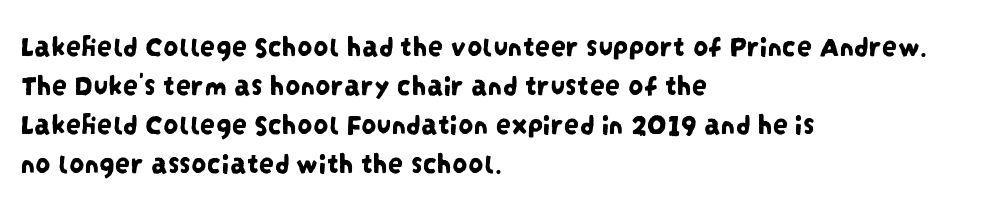
Q: Is the typeface a serif or a sans-serif typeface? A: Sans-serif.
Q: Is the text underlined? A: No.
Q: How is the paragraph aligned? A: Left-aligned.
Q: Is the spacing between letters normal or unusually wide? A: Normal.
Q: Is the spacing between lines tight, normal or loose? A: Normal.
Q: Width (condensed, normal, or wide)? A: Condensed.
Q: Stroke contrast? A: Low.
Q: x-height? A: Large.
Q: Monospaced? A: No.
